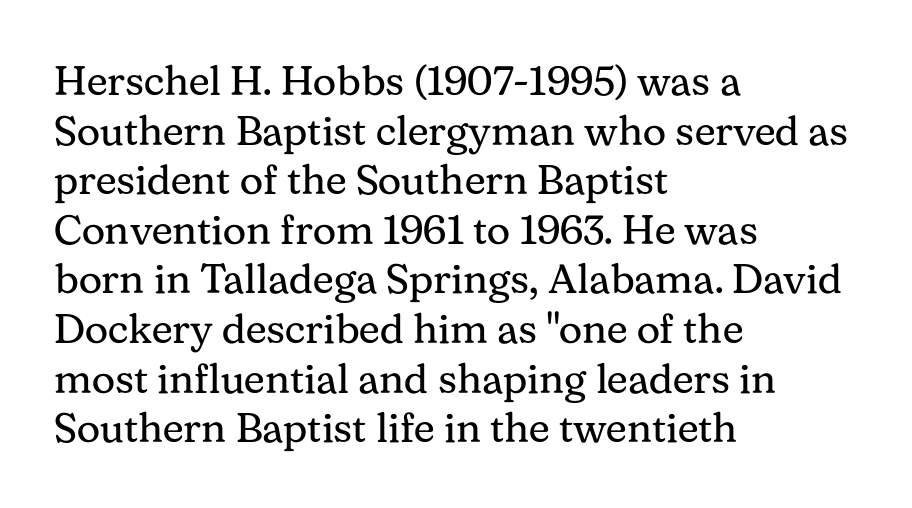
{"serif": "yes", "italic": "no", "bold": "no", "weight": "regular", "width": "normal", "stroke_contrast": "medium", "x_height": "medium", "monospaced": "no", "underline": "no", "align": "left", "line_spacing_ratio": 1.21, "letter_spacing": "normal", "letter_spacing_em": 0.0, "glyph_px": 41}
